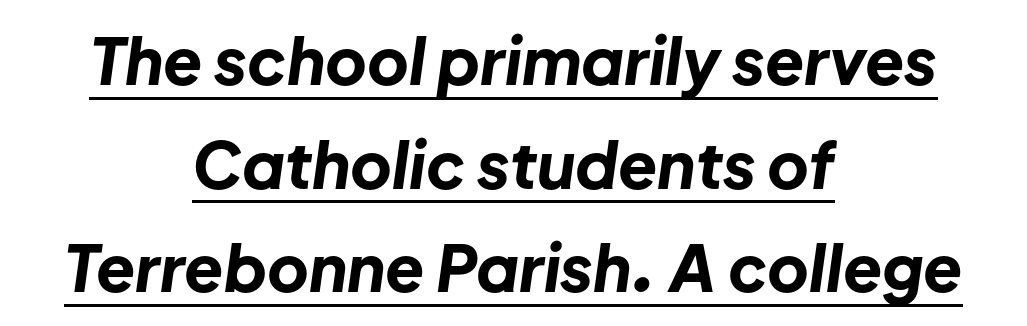
{"italic": "yes", "lean": "right", "slant_degrees": 8, "bold": "yes", "weight": "bold", "width": "normal", "stroke_contrast": "low", "x_height": "medium", "monospaced": "no", "underline": "yes", "align": "center", "line_spacing": "normal", "line_spacing_ratio": 1.62, "letter_spacing": "normal", "letter_spacing_em": 0.0, "glyph_px": 64}
